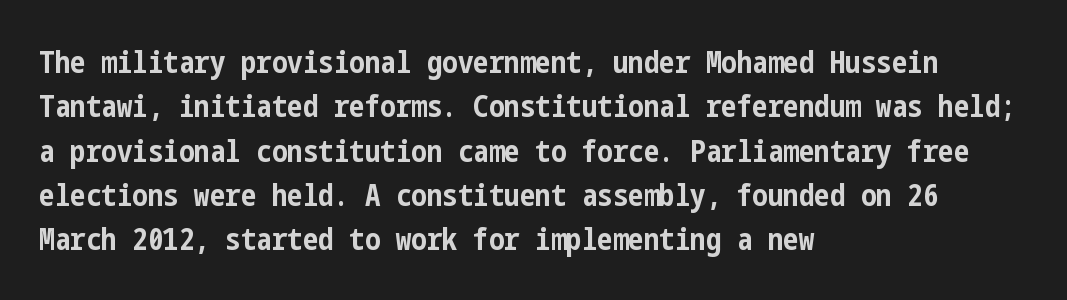
The font family rendered here belongs to the sans-serif group. Is the type bold? Yes — the strokes are clearly thick and heavy. Words appear dense and cohesive because spacing is normal. The rendering uses a moderate line-height, typical for paragraphs. Check the space under the baseline: it is left empty.
